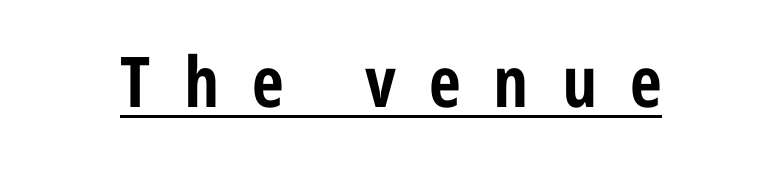
Do the characters align in a grid? No, the font is proportional. In terms of letterspacing, this is a distinctly airy, spread setting. The lettering holds an erect, upright posture throughout. These lines carry a lot of weight — the face is fully bold.
